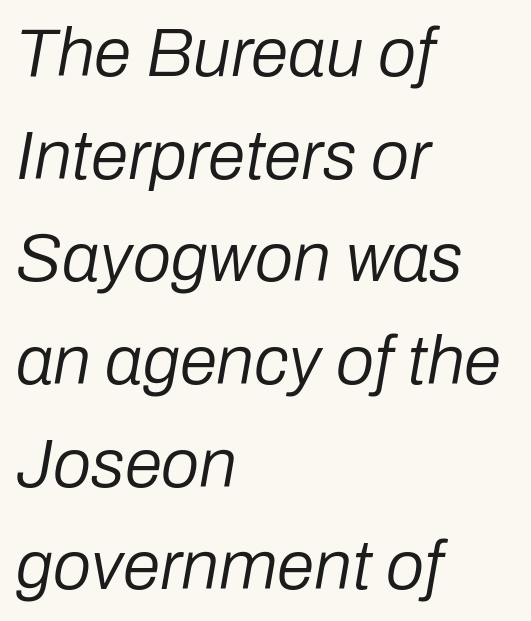
The rendering applies a slant to the glyphs. Notice how descenders clear the ascenders below comfortably — that's standard leading. Line starts are locked; line ends wander. This rendering features lettering with no underline. No extra tracking has been applied to these lines. Ink coverage per letter is moderate at most.
